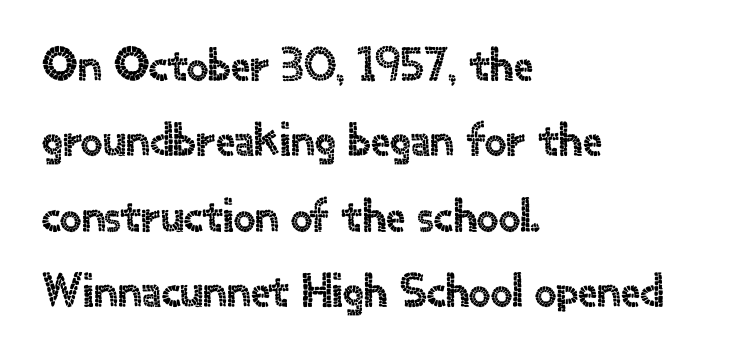
Do the letters lean? They stand straight. Teacher's note: observe the even left margin — that is flush-left alignment. Each row of text sits above clean, open space. Leading: standard.
